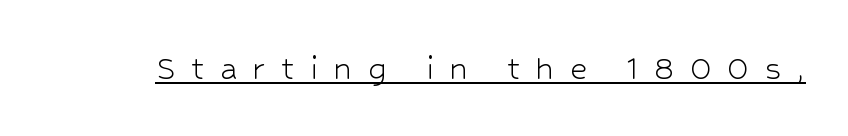
The typeface has the unassuming heft of standard copy or less. If you drew a line through each stem, it would be perfectly vertical. The letters advance in unequal steps, a hallmark of proportional type. Check where the strokes stop: nothing finishes them off — pure sans.
